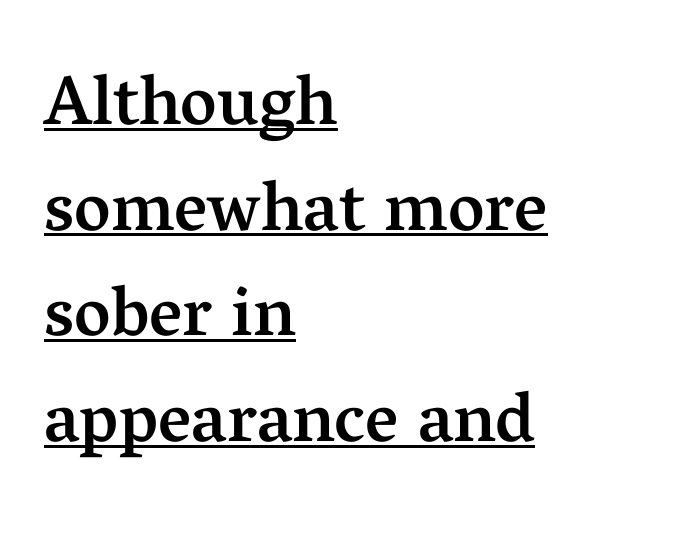
Q: Is the text bold? A: Semi-bold.
Q: Is the text italic (slanted)? A: No, it is upright.
Q: Is the typeface a serif or a sans-serif typeface? A: Serif.
Q: Is the text underlined? A: Yes.
Q: How is the paragraph aligned? A: Left-aligned.
Q: Is the spacing between letters normal or unusually wide? A: Normal.
Q: Is the spacing between lines tight, normal or loose? A: Normal.
Q: Width (condensed, normal, or wide)? A: Normal.
Q: Stroke contrast? A: Medium.
Q: x-height? A: Medium.
Q: Monospaced? A: No.
